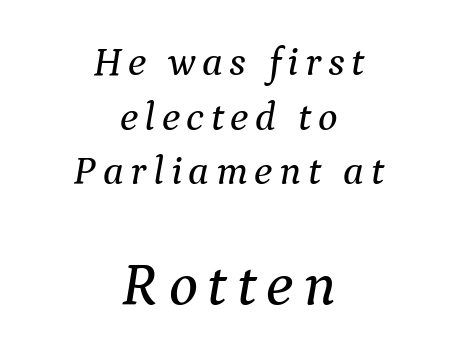
Q: Is the text italic (slanted)? A: Yes, it leans right by about 9 degrees.
Q: Is the typeface a serif or a sans-serif typeface? A: Serif.
Q: Is the text underlined? A: No.
Q: How is the paragraph aligned? A: Centered.
Q: Is the spacing between lines tight, normal or loose? A: Normal.
Q: Which block of text is set in a larger size, the first (top) or the second (bottom)? A: The second (bottom) one.
Q: Width (condensed, normal, or wide)? A: Normal.
Q: Stroke contrast? A: Medium.
Q: x-height? A: Medium.
Q: Monospaced? A: No.
